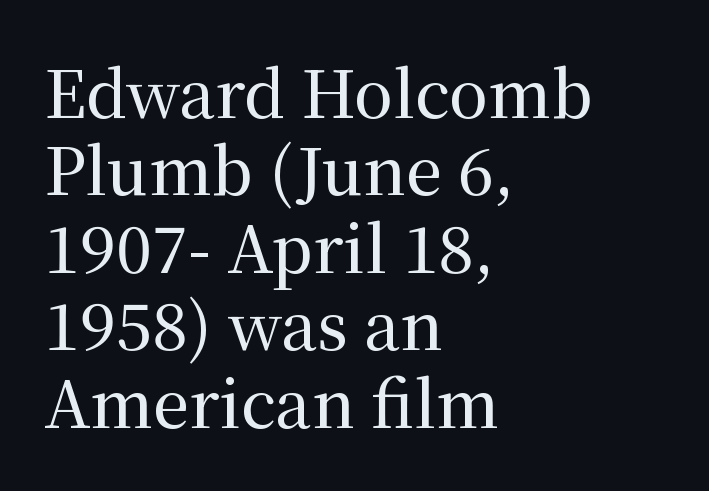
Q: Is the text italic (slanted)? A: No, it is upright.
Q: Is the typeface a serif or a sans-serif typeface? A: Serif.
Q: Is the text underlined? A: No.
Q: How is the paragraph aligned? A: Left-aligned.
Q: Is the spacing between letters normal or unusually wide? A: Normal.
Q: Width (condensed, normal, or wide)? A: Normal.
Q: Stroke contrast? A: Medium.
Q: x-height? A: Medium.
Q: Monospaced? A: No.
